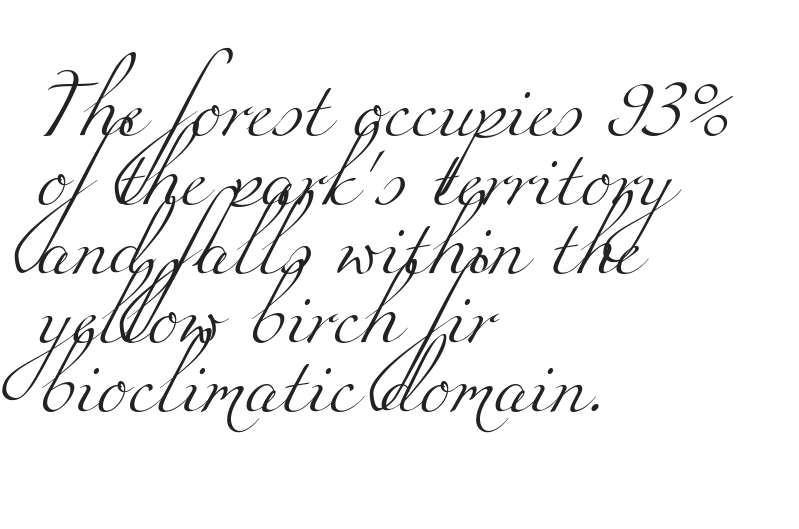
Lines of text with bare space underneath. The rendering uses natural spacing where letterforms have individual widths. Letters have the restrained weight of plain body copy at most.
